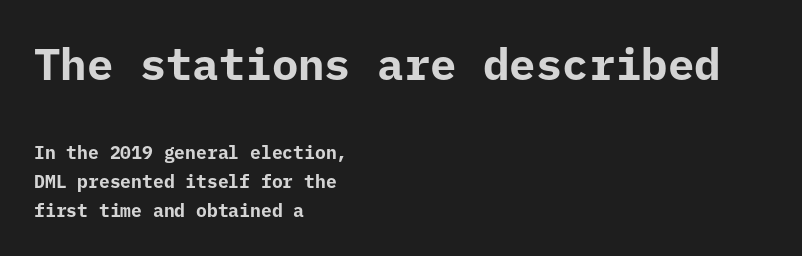
The image shows 44 px bold sans-serif type, upright, monospaced; set left-aligned, normal line spacing (1.61x), normal letter spacing, not underlined; the first (top) block is 2.44x larger; low stroke contrast and a medium x-height.
